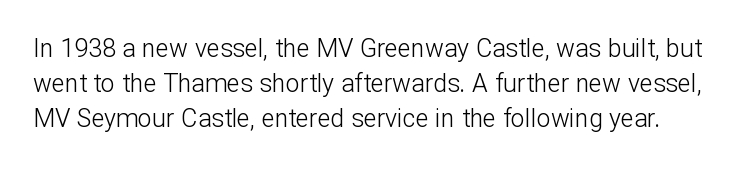
Horizontal bands of white between lines are of average thickness. Tall strokes in this sample are plumb rather than angled. No word sits above an underline. Is the stroke heavy? The answer is a plain regular-or-lighter. The type is set solid horizontally, with unmodified tracking.
